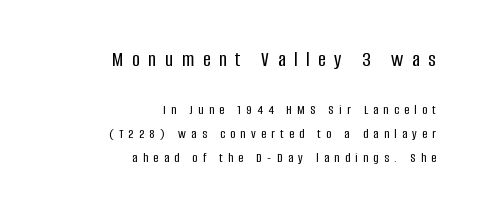
{"italic": "no", "underline": "no", "align": "right", "line_spacing_ratio": 1.71, "letter_spacing": "wide", "letter_spacing_em": 0.38, "larger_block": "first", "size_ratio": 1.57, "glyph_px": 22}
